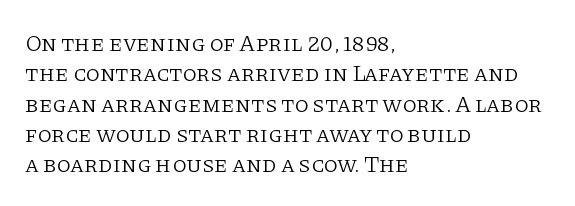
The image shows 23 px text type, upright; set left-aligned, normal line spacing (1.32x), normal letter spacing, not underlined.
